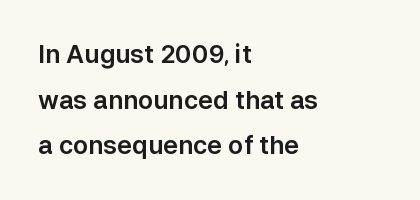
Teacher's note: observe the even left margin — that is flush-left alignment. Check under the words: just untouched page. Tracking value appears to be zero — textbook default spacing. A roman cut, with each character standing at attention.
